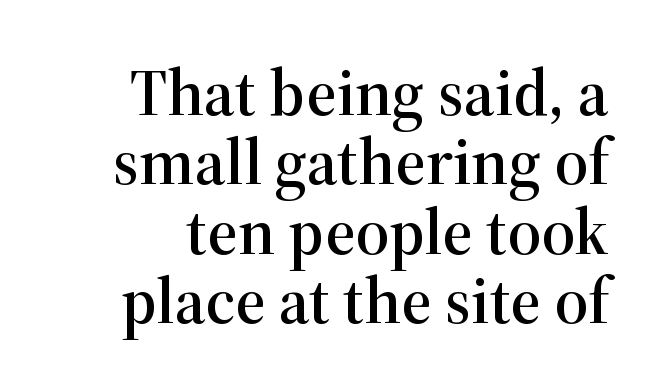
{"serif": "yes", "italic": "no", "width": "normal", "stroke_contrast": "high", "x_height": "medium", "monospaced": "no", "underline": "no", "line_spacing": "tight", "line_spacing_ratio": 1.05, "letter_spacing": "normal", "letter_spacing_em": 0.0, "glyph_px": 66}
